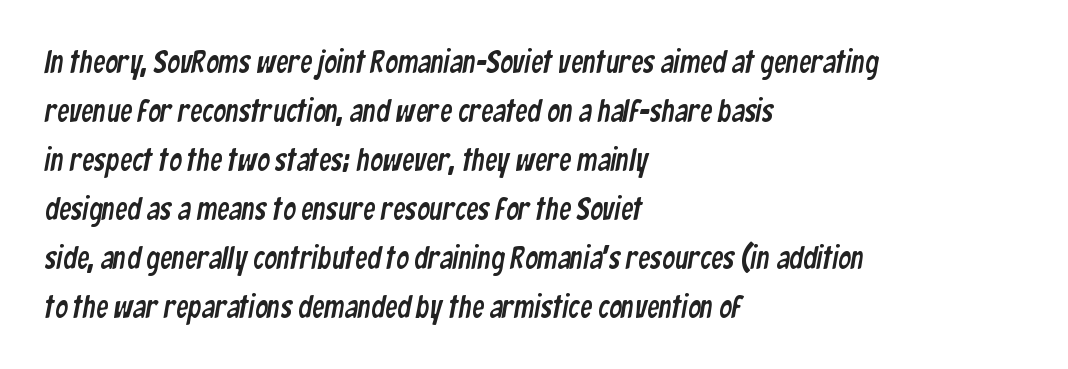
The line texture is even and compact thanks to regular tracking. Short and long lines alike share a common starting point at left. Successive baselines arrive at the customary interval. Note: no serifs on the glyphs. Check the space under the baseline: it is left empty.
